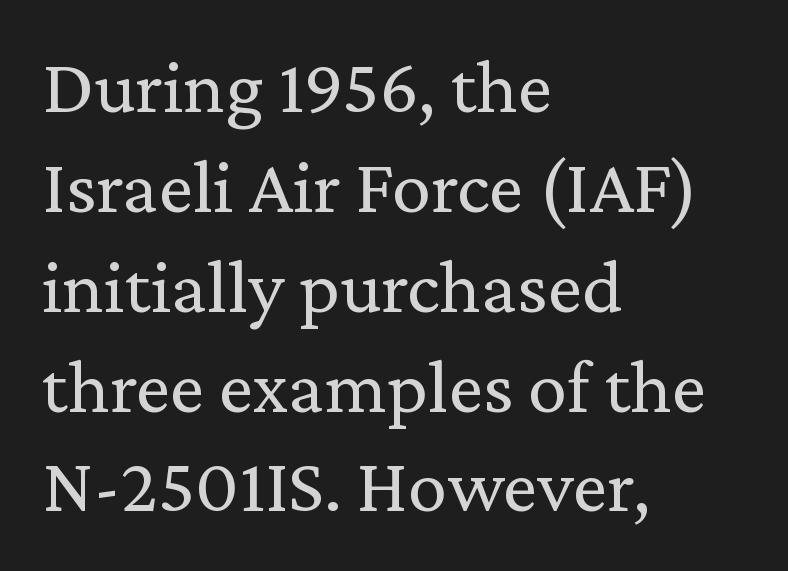
{"serif": "yes", "italic": "no", "bold": "no", "weight": "regular", "width": "normal", "stroke_contrast": "medium", "x_height": "medium", "monospaced": "no", "underline": "no", "align": "left", "line_spacing": "normal", "line_spacing_ratio": 1.28, "letter_spacing": "normal", "letter_spacing_em": 0.0, "glyph_px": 78}
